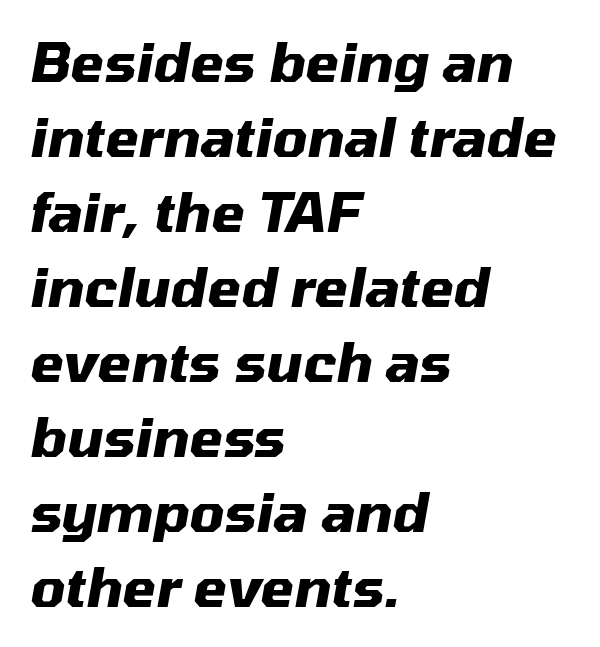
The image shows 54 px heavy type, italic (leaning right); set left-aligned, normal line spacing (1.39x), normal letter spacing, not underlined; medium stroke contrast and a medium x-height.
